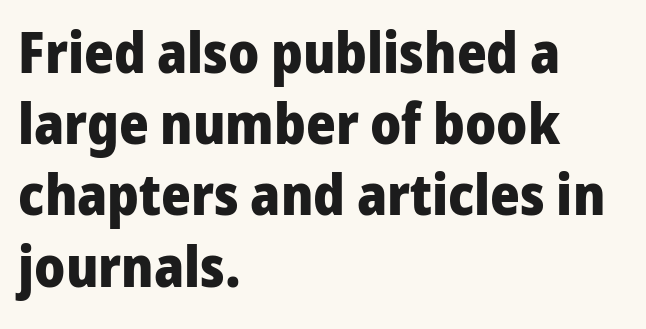
The image shows 57 px heavy sans-serif type, upright; set left-aligned, normal line spacing (1.25x), normal letter spacing, not underlined; low stroke contrast and a medium x-height.
